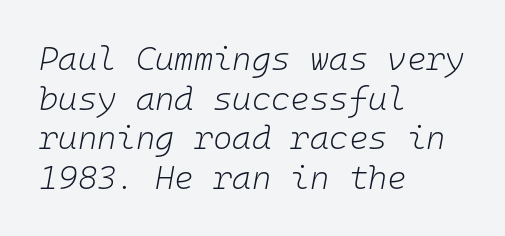
{"italic": "yes", "lean": "right", "slant_degrees": 10, "bold": "no", "weight": "light", "width": "normal", "stroke_contrast": "low", "x_height": "medium", "monospaced": "yes", "underline": "no", "align": "left", "line_spacing_ratio": 1.2, "letter_spacing": "normal", "letter_spacing_em": 0.0, "glyph_px": 33}
